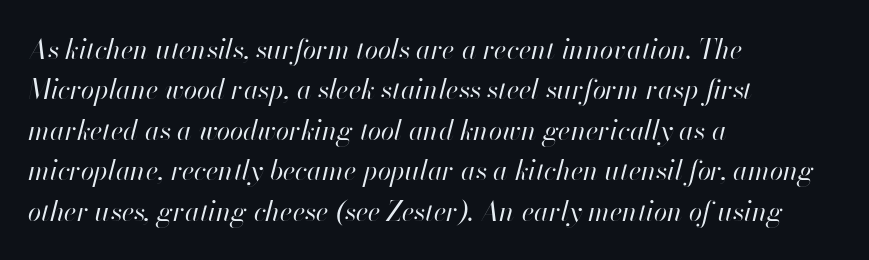
Q: Is the text bold? A: No.
Q: Is the text italic (slanted)? A: Yes, it leans right by about 13 degrees.
Q: Is the text underlined? A: No.
Q: How is the paragraph aligned? A: Left-aligned.
Q: Is the spacing between letters normal or unusually wide? A: Normal.
Q: Is the spacing between lines tight, normal or loose? A: Normal.
